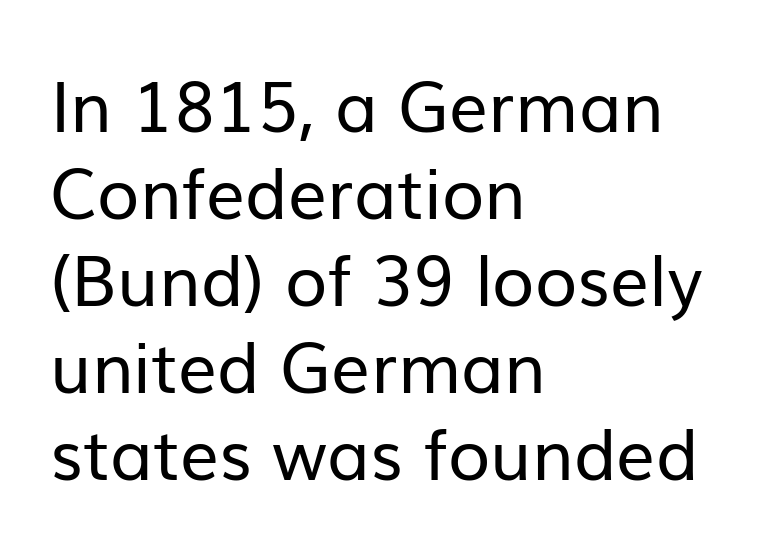
{"serif": "no", "italic": "no", "bold": "no", "weight": "regular", "width": "normal", "stroke_contrast": "low", "x_height": "medium", "monospaced": "no", "underline": "no", "align": "left", "line_spacing": "normal", "line_spacing_ratio": 1.26, "letter_spacing": "normal", "letter_spacing_em": 0.0, "glyph_px": 69}
